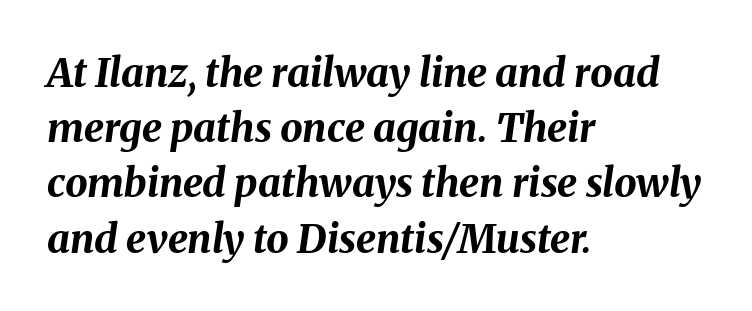
{"italic": "yes", "lean": "right", "slant_degrees": 8, "bold": "yes", "weight": "bold", "width": "normal", "stroke_contrast": "medium", "x_height": "medium", "monospaced": "no", "underline": "no", "align": "left", "line_spacing": "normal", "line_spacing_ratio": 1.38, "letter_spacing": "normal", "letter_spacing_em": 0.0, "glyph_px": 40}
